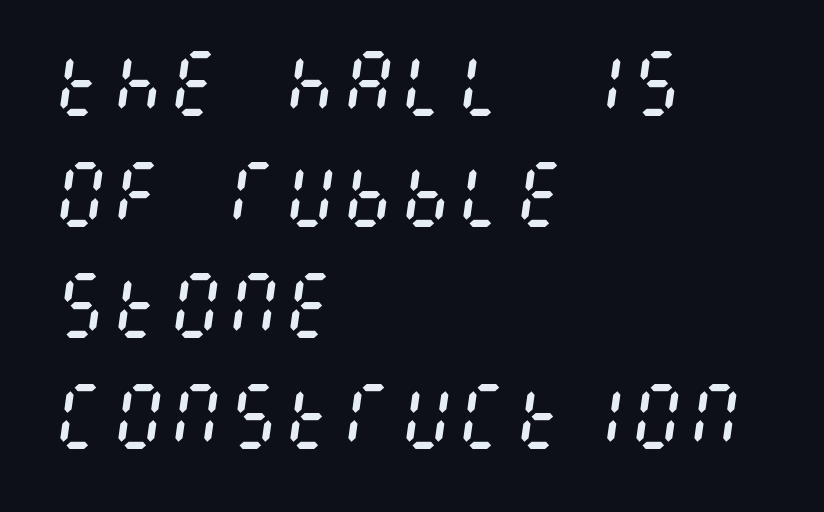
The image shows 72 px regular-weight, condensed type, italic (leaning right); set left-aligned, normal line spacing (1.54x), normal letter spacing, not underlined; medium stroke contrast and a large x-height.
